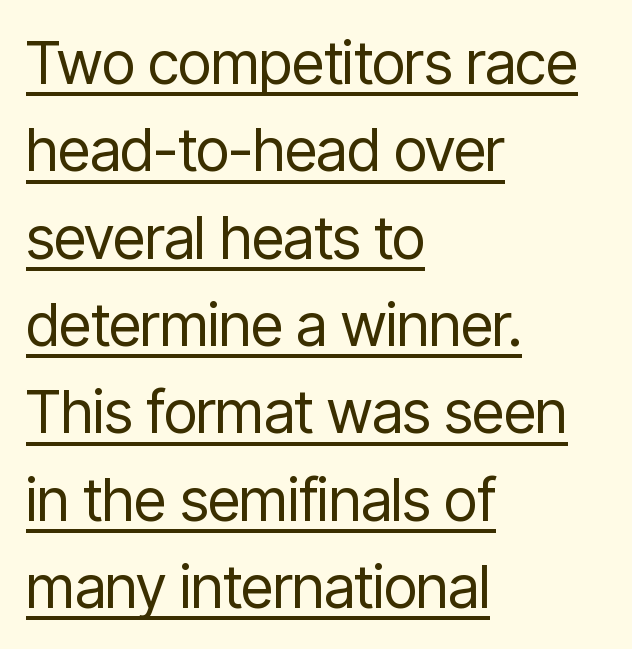
The image shows 59 px regular-weight, condensed sans-serif type, upright; set left-aligned, normal line spacing (1.48x), normal letter spacing, underlined; low stroke contrast and a medium x-height.
